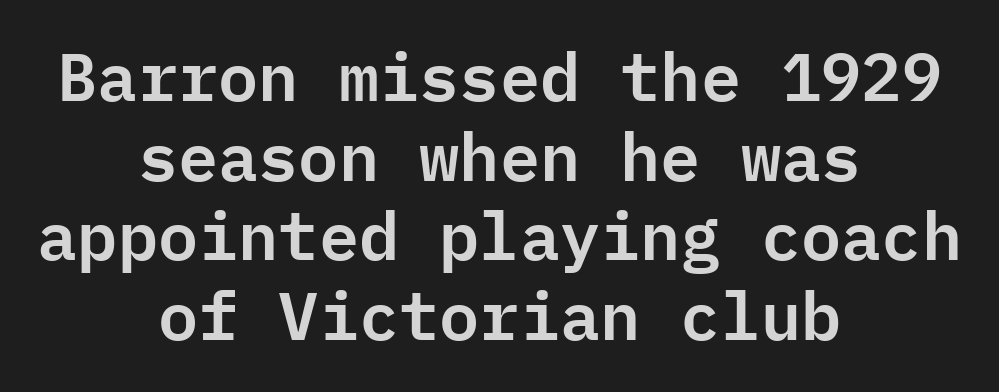
Q: Is the text italic (slanted)? A: No, it is upright.
Q: Is the typeface a serif or a sans-serif typeface? A: Sans-serif.
Q: Is the text underlined? A: No.
Q: How is the paragraph aligned? A: Centered.
Q: Is the spacing between letters normal or unusually wide? A: Normal.
Q: Width (condensed, normal, or wide)? A: Normal.
Q: Stroke contrast? A: Low.
Q: x-height? A: Medium.
Q: Monospaced? A: Yes.
